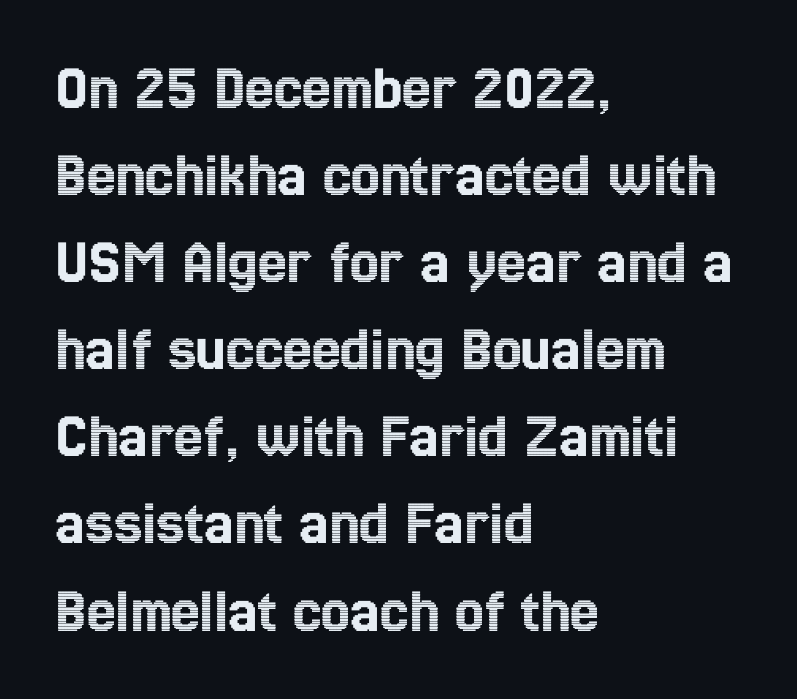
Q: Is the text italic (slanted)? A: No, it is upright.
Q: Is the text underlined? A: No.
Q: How is the paragraph aligned? A: Left-aligned.
Q: Is the spacing between letters normal or unusually wide? A: Normal.
Q: Is the spacing between lines tight, normal or loose? A: Normal.
Q: Width (condensed, normal, or wide)? A: Condensed.
Q: x-height? A: Medium.
Q: Monospaced? A: No.
